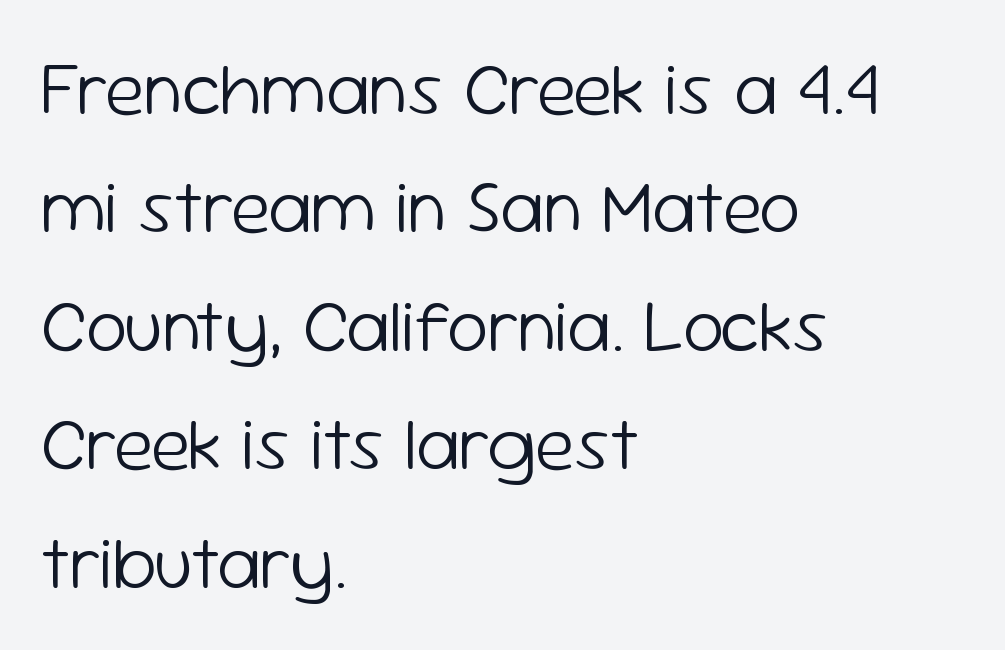
Q: Is the text bold? A: No.
Q: Is the text italic (slanted)? A: No, it is upright.
Q: Is the typeface a serif or a sans-serif typeface? A: Sans-serif.
Q: Is the text underlined? A: No.
Q: How is the paragraph aligned? A: Left-aligned.
Q: Is the spacing between letters normal or unusually wide? A: Normal.
Q: Is the spacing between lines tight, normal or loose? A: Normal.
Q: Width (condensed, normal, or wide)? A: Normal.
Q: Stroke contrast? A: Low.
Q: x-height? A: Medium.
Q: Monospaced? A: No.
